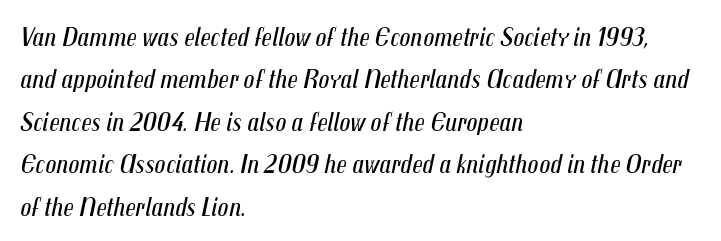
This sample uses an oblique cut, with every glyph tilted off the vertical. Honestly, the letter spacing is just normal — you wouldn't notice it. Leading matches the norm, producing a regular column. Lines of text with bare space underneath.
